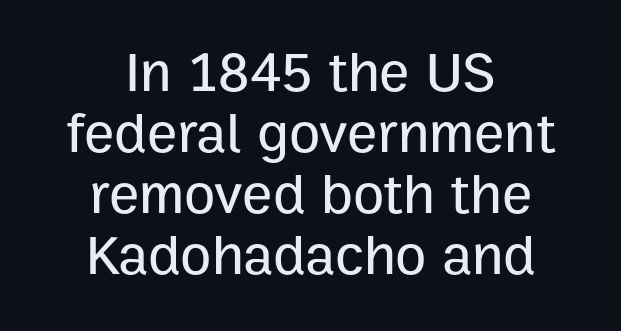
The image shows 57 px sans-serif type, upright; set centered, tight line spacing (1.07x), normal letter spacing, not underlined; low stroke contrast and a medium x-height.
